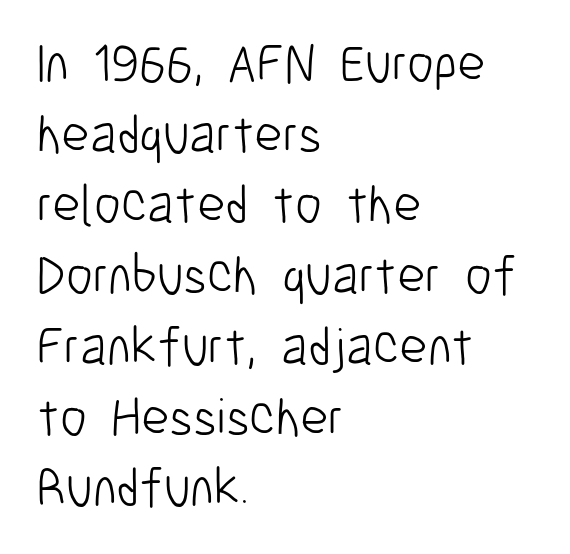
Q: Is the text bold? A: No.
Q: Is the text italic (slanted)? A: No, it is upright.
Q: Is the typeface a serif or a sans-serif typeface? A: Sans-serif.
Q: Is the text underlined? A: No.
Q: How is the paragraph aligned? A: Left-aligned.
Q: Is the spacing between letters normal or unusually wide? A: Normal.
Q: Is the spacing between lines tight, normal or loose? A: Normal.
Q: Width (condensed, normal, or wide)? A: Condensed.
Q: Stroke contrast? A: Low.
Q: x-height? A: Medium.
Q: Monospaced? A: No.
